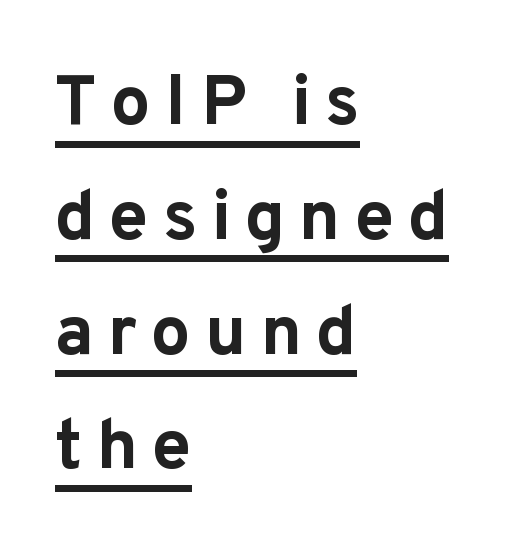
{"serif": "no", "italic": "no", "bold": "yes", "weight": "bold", "width": "normal", "stroke_contrast": "low", "x_height": "medium", "monospaced": "no", "underline": "yes", "align": "left", "line_spacing": "normal", "line_spacing_ratio": 1.64, "letter_spacing": "wide", "letter_spacing_em": 0.2, "glyph_px": 70}
